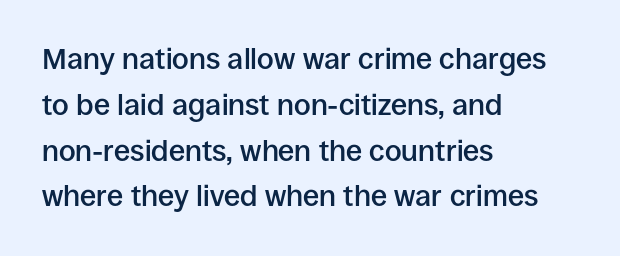
{"serif": "no", "italic": "no", "bold": "semi", "weight": "semibold", "width": "normal", "stroke_contrast": "low", "x_height": "large", "monospaced": "no", "underline": "no", "align": "left", "line_spacing": "normal", "line_spacing_ratio": 1.58, "letter_spacing": "normal", "letter_spacing_em": 0.0, "glyph_px": 29}
